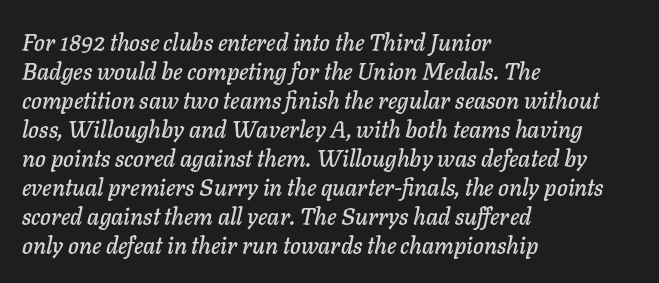
Q: Is the text italic (slanted)? A: Yes, it leans right by about 11 degrees.
Q: Is the text underlined? A: No.
Q: How is the paragraph aligned? A: Left-aligned.
Q: Is the spacing between letters normal or unusually wide? A: Normal.
Q: Is the spacing between lines tight, normal or loose? A: Normal.
